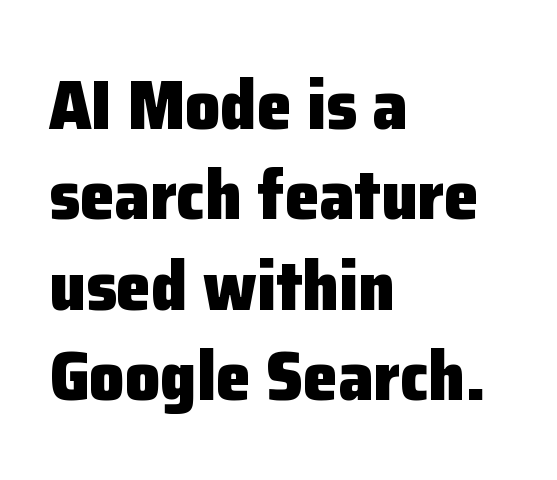
{"serif": "no", "italic": "no", "bold": "yes", "weight": "heavy", "width": "normal", "stroke_contrast": "low", "x_height": "medium", "monospaced": "no", "underline": "no", "align": "left", "line_spacing": "normal", "line_spacing_ratio": 1.29, "letter_spacing": "normal", "letter_spacing_em": 0.0, "glyph_px": 70}
